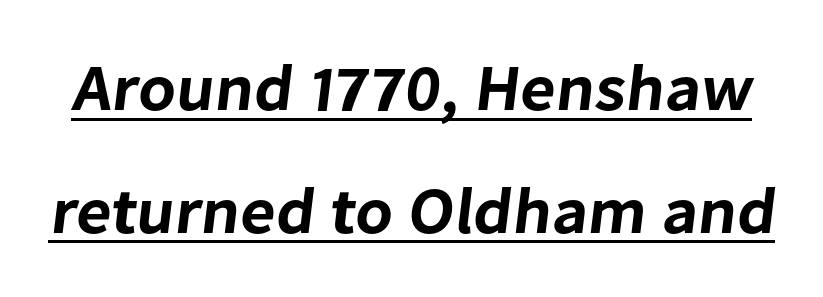
Q: Is the typeface a serif or a sans-serif typeface? A: Sans-serif.
Q: Is the text underlined? A: Yes.
Q: Is the spacing between letters normal or unusually wide? A: Normal.
Q: Width (condensed, normal, or wide)? A: Normal.
Q: Stroke contrast? A: Low.
Q: x-height? A: Medium.
Q: Monospaced? A: No.
